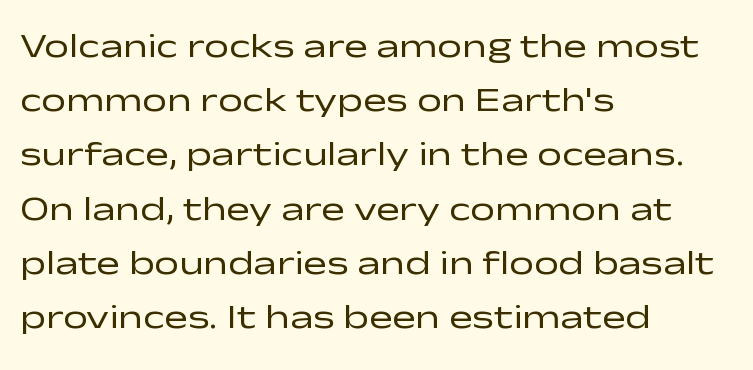
Style check: upright. Do the characters align in a grid? No, the font is proportional. The typeface has the unassuming heft of standard copy or less. These lines are set flush left with a ragged right edge. Serif or sans? Sans — the stroke terminals are bare.
